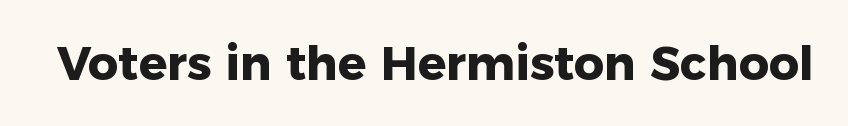
The image shows 47 px heavy sans-serif type, upright; set normal letter spacing, not underlined; low stroke contrast and a medium x-height.
